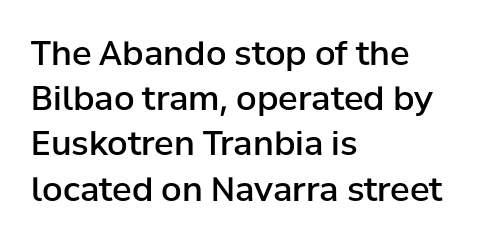
The image shows 33 px semibold sans-serif type, upright; set left-aligned, normal line spacing (1.37x), normal letter spacing, not underlined; low stroke contrast and a medium x-height.
